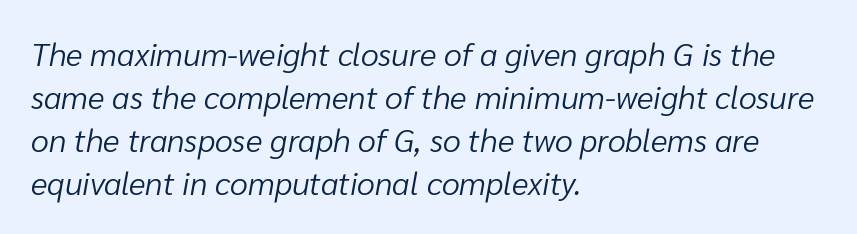
Glyph-to-glyph distance matches everyday printed text. Interline gaps are of average width in this sample. The passage is arranged the way most books set body copy — flush left. Italic: yes, the glyphs are oblique. This sample has the flowing, uneven cadence of proportional lettering.
